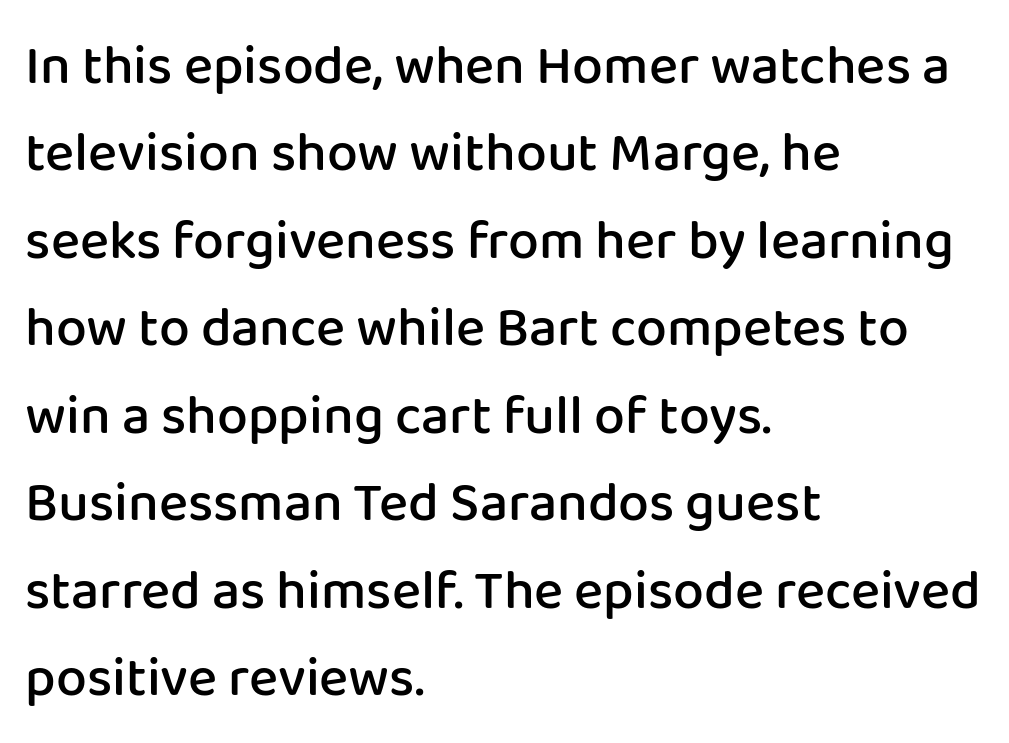
Q: Is the text bold? A: Semi-bold.
Q: Is the text italic (slanted)? A: No, it is upright.
Q: Is the typeface a serif or a sans-serif typeface? A: Sans-serif.
Q: Is the text underlined? A: No.
Q: How is the paragraph aligned? A: Left-aligned.
Q: Is the spacing between letters normal or unusually wide? A: Normal.
Q: Is the spacing between lines tight, normal or loose? A: Normal.
Q: Width (condensed, normal, or wide)? A: Normal.
Q: Stroke contrast? A: Low.
Q: x-height? A: Medium.
Q: Monospaced? A: No.
